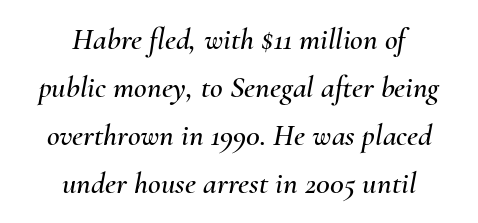
{"italic": "yes", "lean": "right", "slant_degrees": 10, "width": "normal", "stroke_contrast": "medium", "x_height": "small", "monospaced": "no", "underline": "no", "align": "center", "line_spacing": "normal", "line_spacing_ratio": 1.55, "letter_spacing": "normal", "letter_spacing_em": 0.0, "glyph_px": 31}
